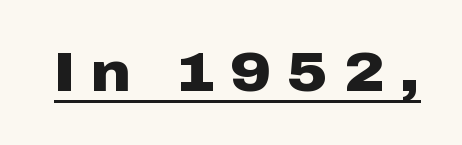
The image shows 55 px heavy, wide sans-serif type, upright; set unusually wide letter spacing (+0.29 em), underlined; low stroke contrast and a medium x-height.
